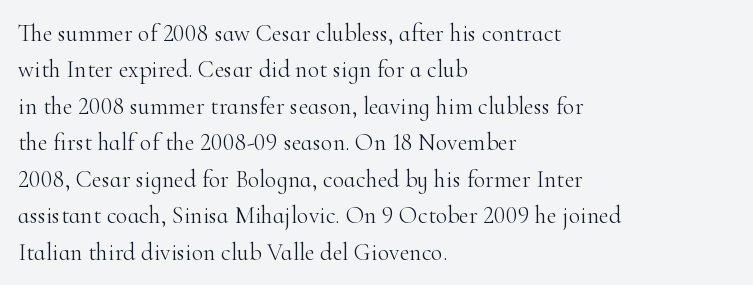
The image shows 24 px text type, upright; set left-aligned, normal line spacing (1.52x), normal letter spacing, not underlined.
